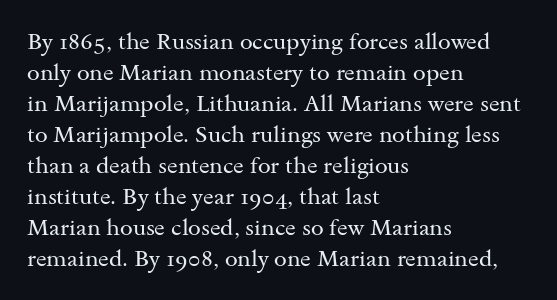
The image shows 23 px text type, upright; set left-aligned, normal line spacing (1.35x), normal letter spacing, not underlined.
